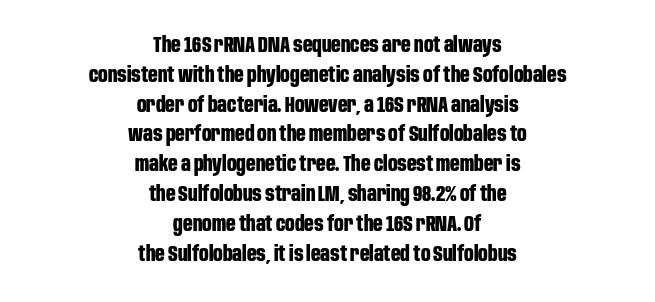
The font's upright variant was chosen for this text. Words appear dense and cohesive because spacing is normal. I'd describe the lettering as bold — thick and assertive. If you measured baseline to baseline, you'd find a middling distance. In CSS terms this would be text-align: center. The specimen omits any rule beneath the text block's lines.
